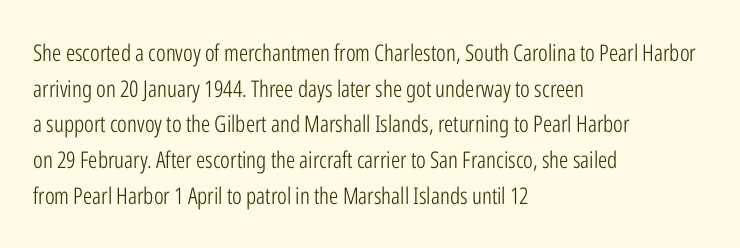
{"italic": "no", "bold": "no", "underline": "no", "align": "left", "line_spacing": "normal", "line_spacing_ratio": 1.55, "letter_spacing": "normal", "letter_spacing_em": 0.0, "glyph_px": 23}
